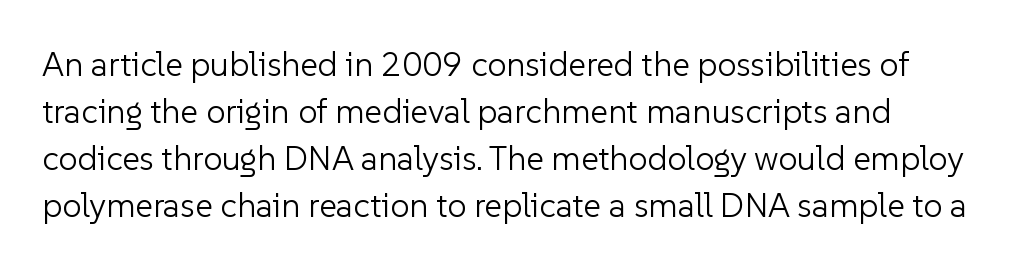
{"serif": "no", "italic": "no", "bold": "no", "weight": "light", "width": "normal", "stroke_contrast": "low", "x_height": "medium", "monospaced": "no", "underline": "no", "line_spacing": "normal", "line_spacing_ratio": 1.38, "letter_spacing": "normal", "letter_spacing_em": 0.0, "glyph_px": 34}
